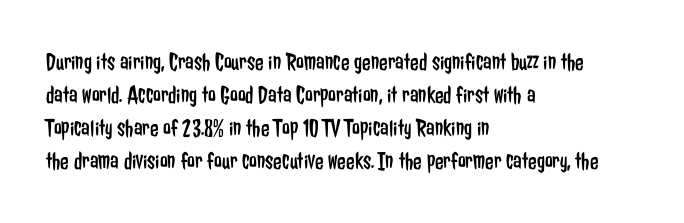
Q: Is the text bold? A: No.
Q: Is the text italic (slanted)? A: No, it is upright.
Q: Is the text underlined? A: No.
Q: How is the paragraph aligned? A: Left-aligned.
Q: Is the spacing between letters normal or unusually wide? A: Normal.
Q: Is the spacing between lines tight, normal or loose? A: Normal.
